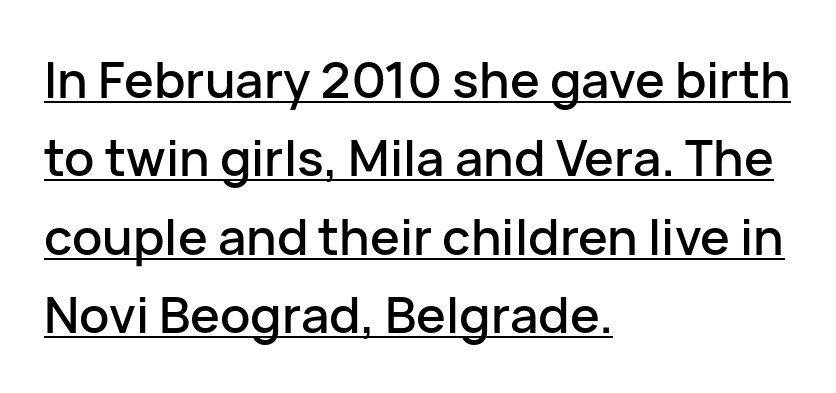
{"serif": "no", "italic": "no", "width": "normal", "stroke_contrast": "low", "x_height": "medium", "monospaced": "no", "underline": "yes", "align": "left", "line_spacing": "normal", "line_spacing_ratio": 1.57, "letter_spacing": "normal", "letter_spacing_em": 0.0, "glyph_px": 50}
